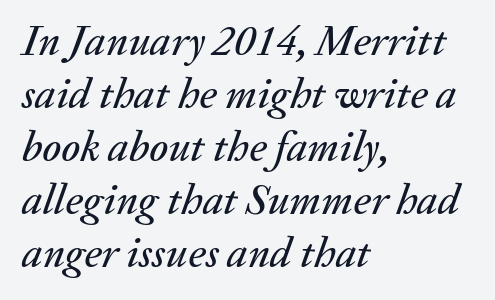
Q: Is the text italic (slanted)? A: Yes, it leans right by about 20 degrees.
Q: Is the text underlined? A: No.
Q: How is the paragraph aligned? A: Left-aligned.
Q: Is the spacing between letters normal or unusually wide? A: Normal.
Q: Width (condensed, normal, or wide)? A: Normal.
Q: Stroke contrast? A: Medium.
Q: x-height? A: Medium.
Q: Monospaced? A: No.
